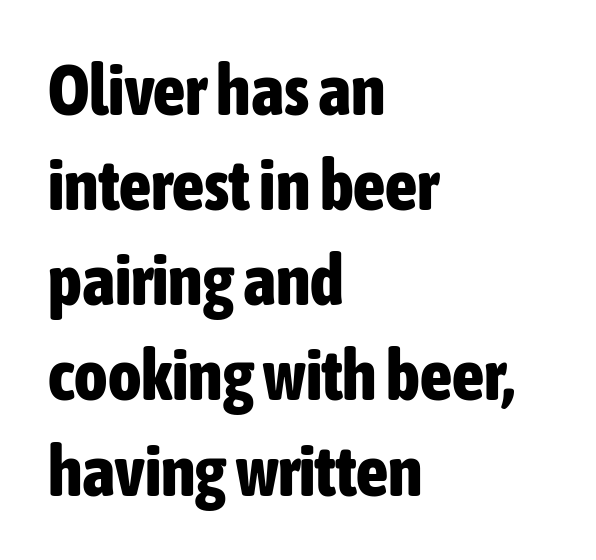
The image shows 71 px bold, condensed sans-serif type, upright; set left-aligned, normal line spacing (1.34x), normal letter spacing, not underlined; low stroke contrast and a medium x-height.
